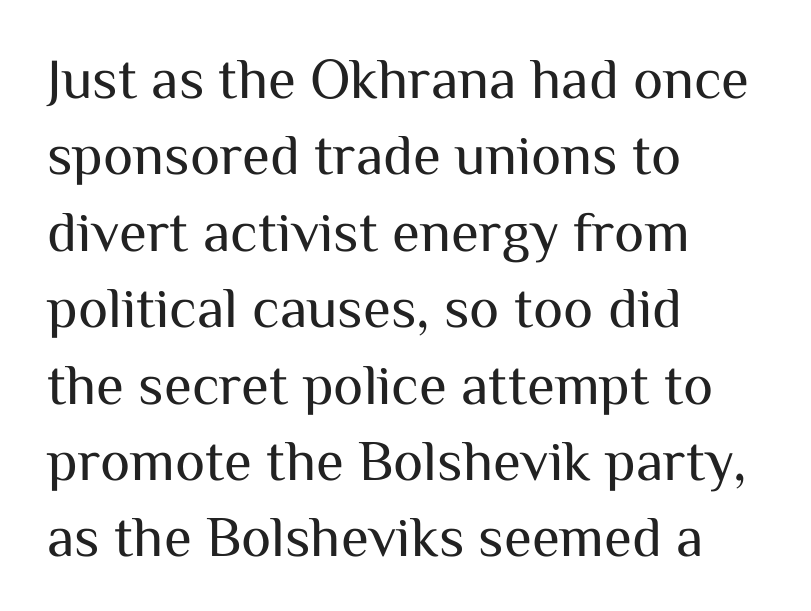
The image shows 57 px regular-weight sans-serif type, upright; set left-aligned, normal line spacing (1.34x), normal letter spacing, not underlined; medium stroke contrast and a medium x-height.
